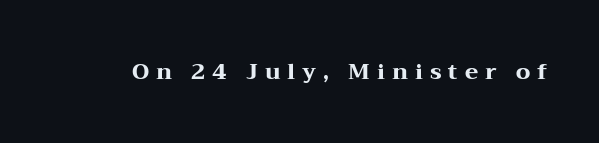
Q: Is the text bold? A: Yes.
Q: Is the text italic (slanted)? A: No, it is upright.
Q: Is the text underlined? A: No.
Q: Is the spacing between letters normal or unusually wide? A: Unusually wide.
